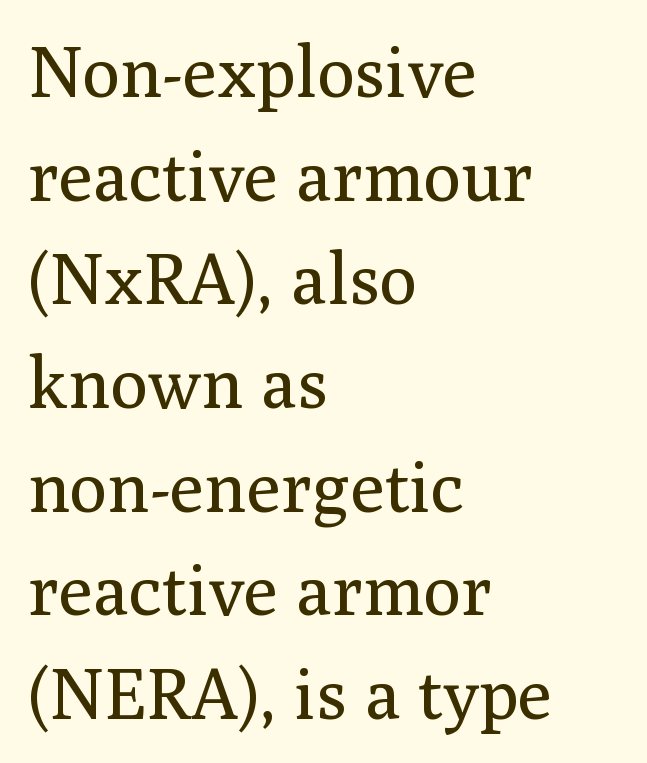
{"serif": "yes", "italic": "no", "bold": "no", "weight": "regular", "width": "normal", "stroke_contrast": "medium", "x_height": "medium", "monospaced": "no", "underline": "no", "align": "left", "line_spacing": "normal", "line_spacing_ratio": 1.46, "letter_spacing": "normal", "letter_spacing_em": 0.0, "glyph_px": 71}
